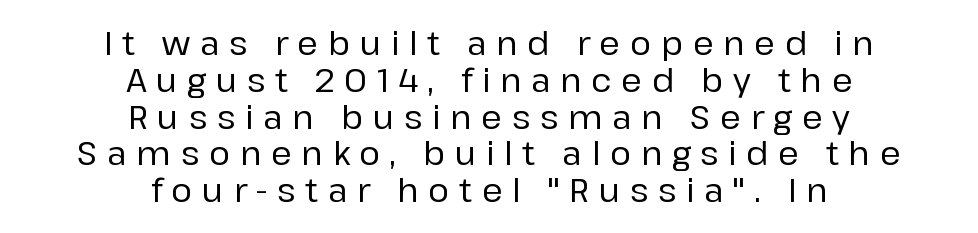
Letters rest on an invisible, unmarked baseline. Posture: upright roman. Students, observe: this is what under-led, compact text looks like. This sample is center-justified, so both line endings float freely. The rendering shows plain stroke endings on the letterforms — a sans-serif design.
